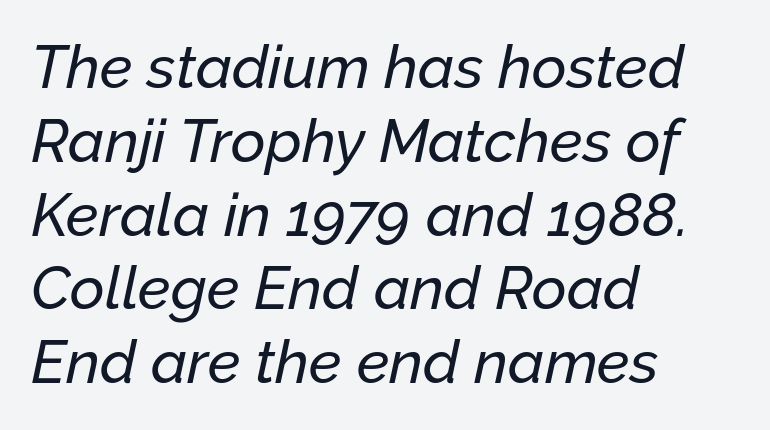
{"italic": "yes", "lean": "right", "slant_degrees": 12, "width": "normal", "stroke_contrast": "low", "x_height": "medium", "monospaced": "no", "underline": "no", "align": "left", "line_spacing_ratio": 1.23, "letter_spacing": "normal", "letter_spacing_em": 0.0, "glyph_px": 60}
